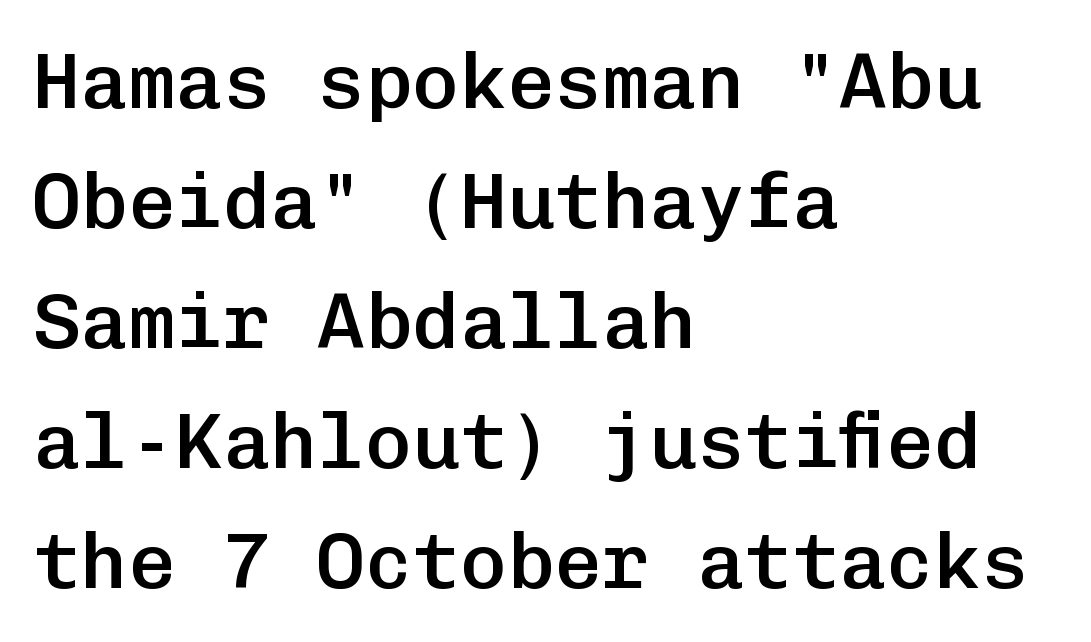
Q: Is the text bold? A: Semi-bold.
Q: Is the text italic (slanted)? A: No, it is upright.
Q: Is the typeface a serif or a sans-serif typeface? A: Sans-serif.
Q: Is the text underlined? A: No.
Q: How is the paragraph aligned? A: Left-aligned.
Q: Is the spacing between letters normal or unusually wide? A: Normal.
Q: Is the spacing between lines tight, normal or loose? A: Normal.
Q: Width (condensed, normal, or wide)? A: Normal.
Q: Stroke contrast? A: Low.
Q: x-height? A: Medium.
Q: Monospaced? A: Yes.
